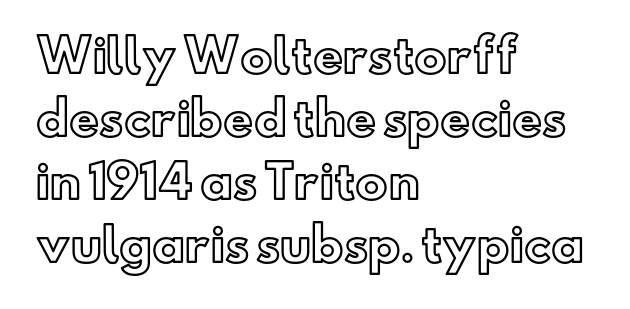
The image shows 46 px text type, upright; set left-aligned, normal line spacing (1.37x), normal letter spacing, not underlined; a small x-height.
